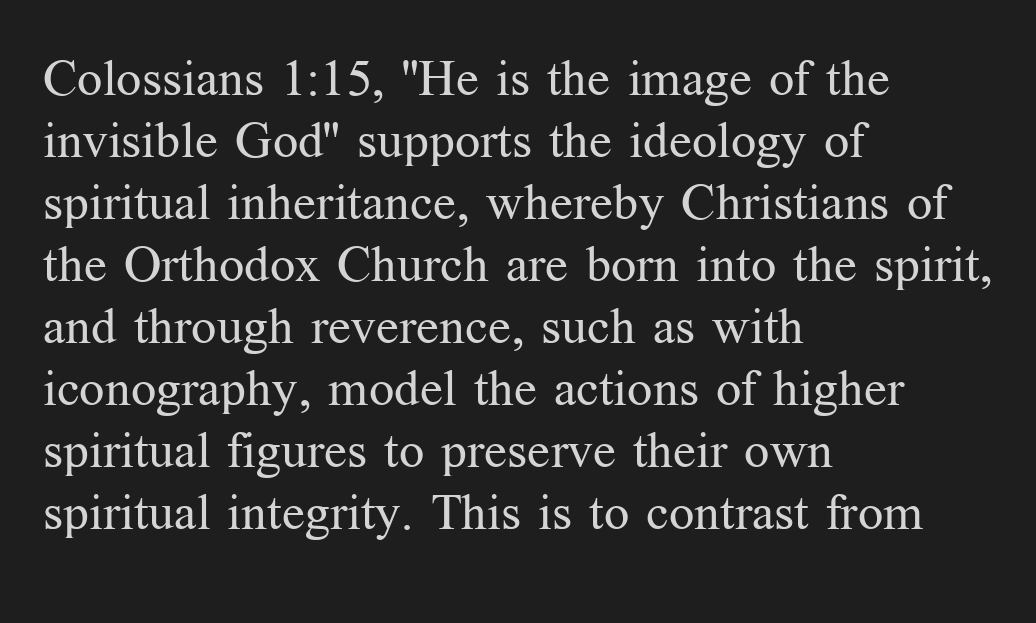
The image shows 50 px regular-weight serif type, upright; set left-aligned, line spacing 1.24x, normal letter spacing, not underlined; medium stroke contrast and a medium x-height.
